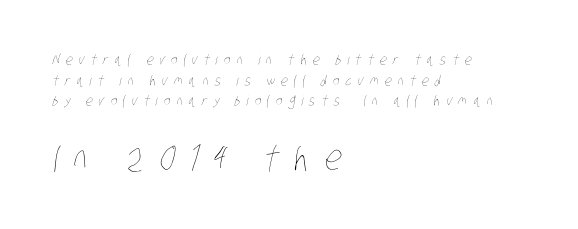
{"bold": "no", "weight": "thin", "width": "condensed", "stroke_contrast": "low", "x_height": "large", "monospaced": "no", "underline": "no", "align": "left", "line_spacing": "normal", "line_spacing_ratio": 1.48, "letter_spacing": "wide", "letter_spacing_em": 0.44, "larger_block": "second", "size_ratio": 2.43, "glyph_px": 34}
